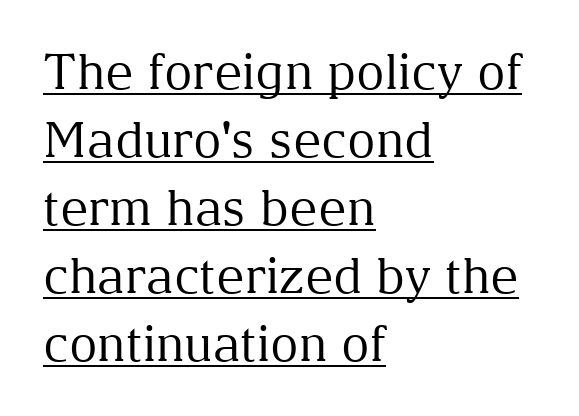
Q: Is the text bold? A: No.
Q: Is the text italic (slanted)? A: No, it is upright.
Q: Is the typeface a serif or a sans-serif typeface? A: Serif.
Q: Is the text underlined? A: Yes.
Q: How is the paragraph aligned? A: Left-aligned.
Q: Is the spacing between letters normal or unusually wide? A: Normal.
Q: Is the spacing between lines tight, normal or loose? A: Normal.
Q: Width (condensed, normal, or wide)? A: Normal.
Q: Stroke contrast? A: Medium.
Q: x-height? A: Medium.
Q: Monospaced? A: No.
